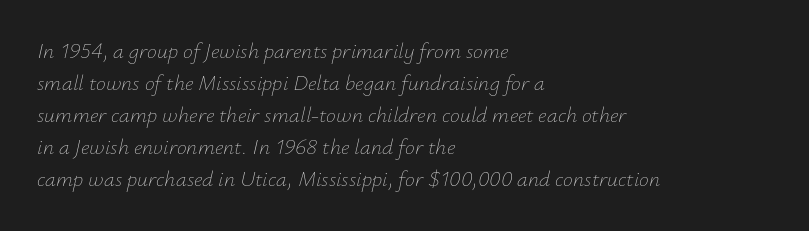
The image shows 22 px text type, italic (leaning right); set left-aligned, normal line spacing (1.46x), normal letter spacing, not underlined.
